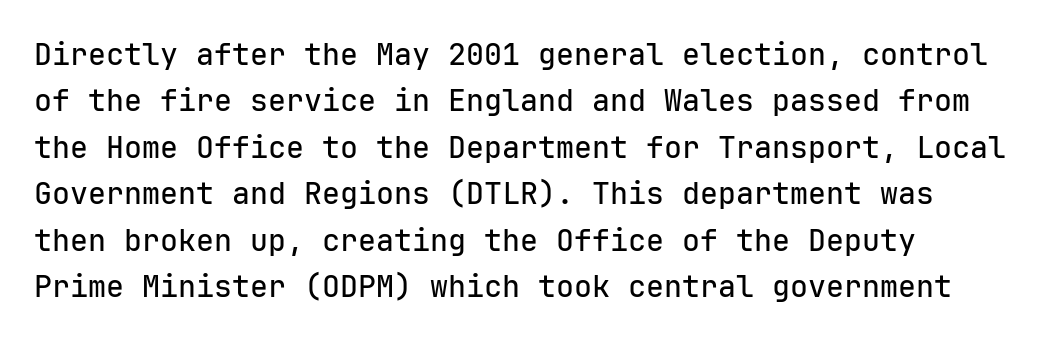
{"serif": "no", "italic": "no", "width": "normal", "stroke_contrast": "low", "x_height": "medium", "monospaced": "yes", "underline": "no", "align": "left", "line_spacing": "normal", "line_spacing_ratio": 1.55, "letter_spacing": "normal", "letter_spacing_em": 0.0, "glyph_px": 30}
